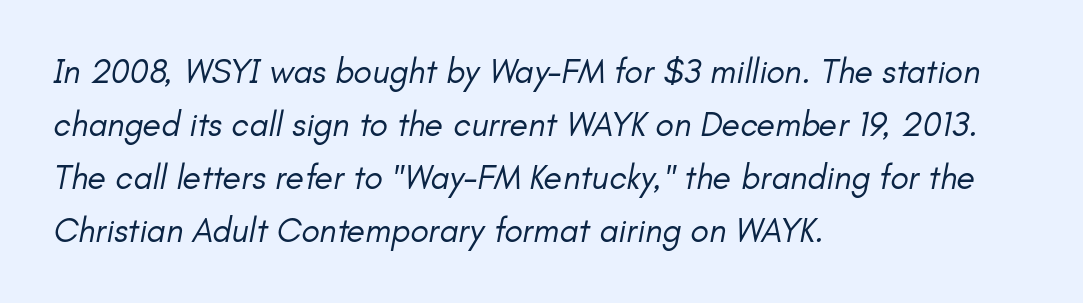
{"italic": "yes", "lean": "right", "slant_degrees": 11, "bold": "no", "weight": "regular", "width": "normal", "stroke_contrast": "low", "x_height": "small", "monospaced": "no", "underline": "no", "align": "left", "line_spacing": "normal", "line_spacing_ratio": 1.56, "letter_spacing": "normal", "letter_spacing_em": 0.0, "glyph_px": 34}
